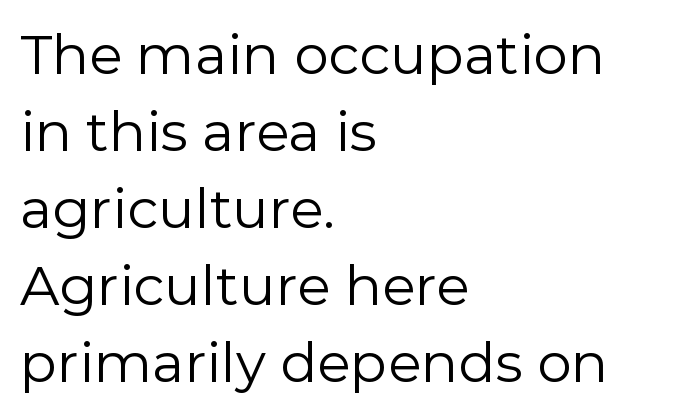
Q: Is the text bold? A: No.
Q: Is the text italic (slanted)? A: No, it is upright.
Q: Is the typeface a serif or a sans-serif typeface? A: Sans-serif.
Q: Is the text underlined? A: No.
Q: How is the paragraph aligned? A: Left-aligned.
Q: Is the spacing between letters normal or unusually wide? A: Normal.
Q: Is the spacing between lines tight, normal or loose? A: Normal.
Q: Width (condensed, normal, or wide)? A: Normal.
Q: Stroke contrast? A: Low.
Q: x-height? A: Medium.
Q: Monospaced? A: No.
